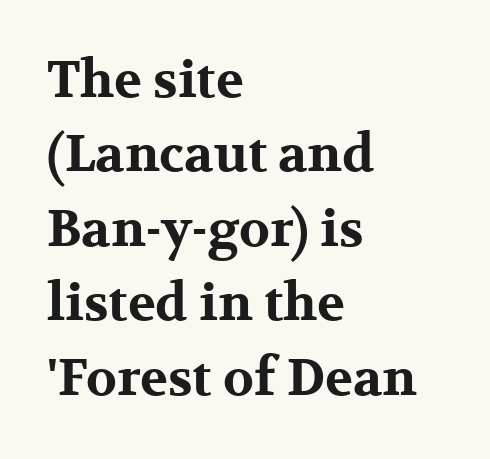
Q: Is the text bold? A: Yes.
Q: Is the text italic (slanted)? A: No, it is upright.
Q: Is the typeface a serif or a sans-serif typeface? A: Serif.
Q: Is the text underlined? A: No.
Q: How is the paragraph aligned? A: Left-aligned.
Q: Is the spacing between letters normal or unusually wide? A: Normal.
Q: Is the spacing between lines tight, normal or loose? A: Normal.
Q: Width (condensed, normal, or wide)? A: Wide.
Q: Stroke contrast? A: Medium.
Q: x-height? A: Medium.
Q: Monospaced? A: No.
